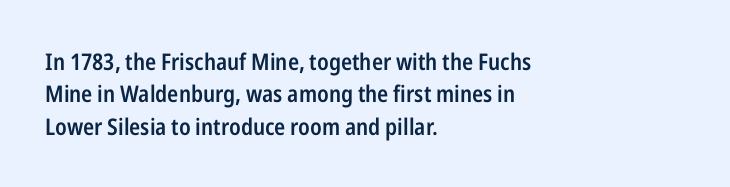
Q: Is the text bold? A: Semi-bold.
Q: Is the text italic (slanted)? A: No, it is upright.
Q: Is the text underlined? A: No.
Q: How is the paragraph aligned? A: Left-aligned.
Q: Is the spacing between letters normal or unusually wide? A: Normal.
Q: Is the spacing between lines tight, normal or loose? A: Normal.
